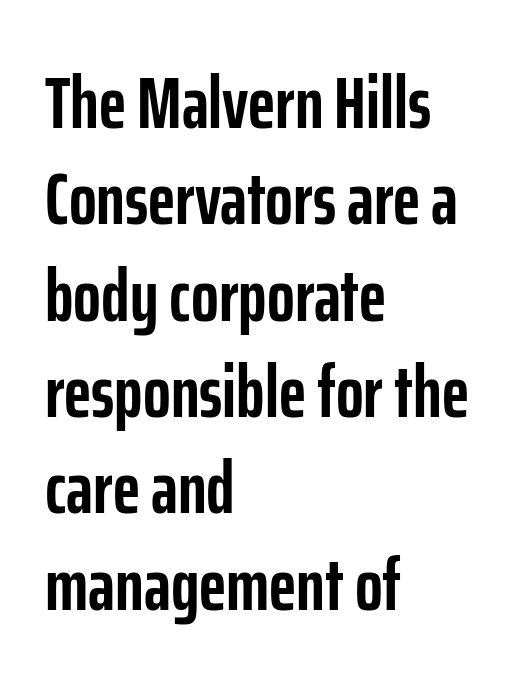
Q: Is the text bold? A: Yes.
Q: Is the text italic (slanted)? A: No, it is upright.
Q: Is the typeface a serif or a sans-serif typeface? A: Sans-serif.
Q: Is the text underlined? A: No.
Q: How is the paragraph aligned? A: Left-aligned.
Q: Is the spacing between letters normal or unusually wide? A: Normal.
Q: Is the spacing between lines tight, normal or loose? A: Normal.
Q: Width (condensed, normal, or wide)? A: Condensed.
Q: Stroke contrast? A: Low.
Q: x-height? A: Medium.
Q: Monospaced? A: No.
